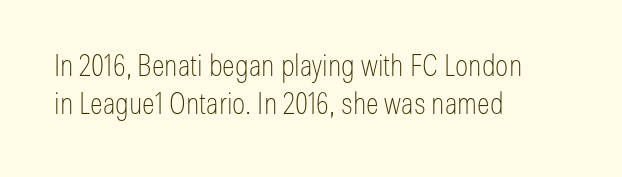
Decoration check: the copy has no underline. These lines were composed using upright roman letters. The line-height multiplier appears to be the usual default. Looks like regular typesetting: each glyph gets only the width it needs. No extra ink here — the face is not bold. These lines stack with their left ends in a neat column.
